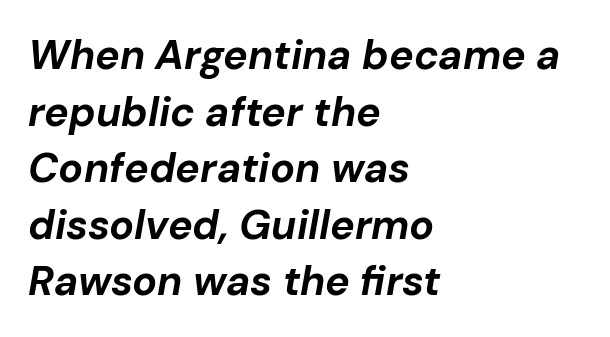
The image shows 41 px bold type, italic (leaning right); set left-aligned, normal line spacing (1.38x), normal letter spacing, not underlined; low stroke contrast and a medium x-height.
